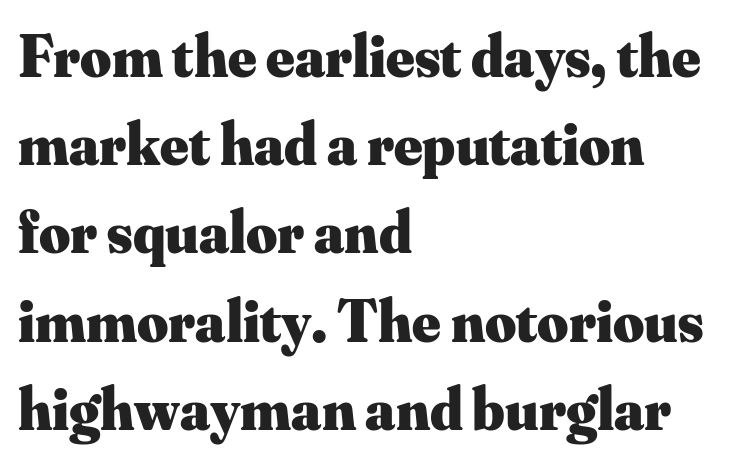
Q: Is the text bold? A: Yes.
Q: Is the text italic (slanted)? A: No, it is upright.
Q: Is the typeface a serif or a sans-serif typeface? A: Serif.
Q: Is the text underlined? A: No.
Q: How is the paragraph aligned? A: Left-aligned.
Q: Is the spacing between letters normal or unusually wide? A: Normal.
Q: Is the spacing between lines tight, normal or loose? A: Normal.
Q: Width (condensed, normal, or wide)? A: Normal.
Q: Stroke contrast? A: Medium.
Q: x-height? A: Small.
Q: Monospaced? A: No.
